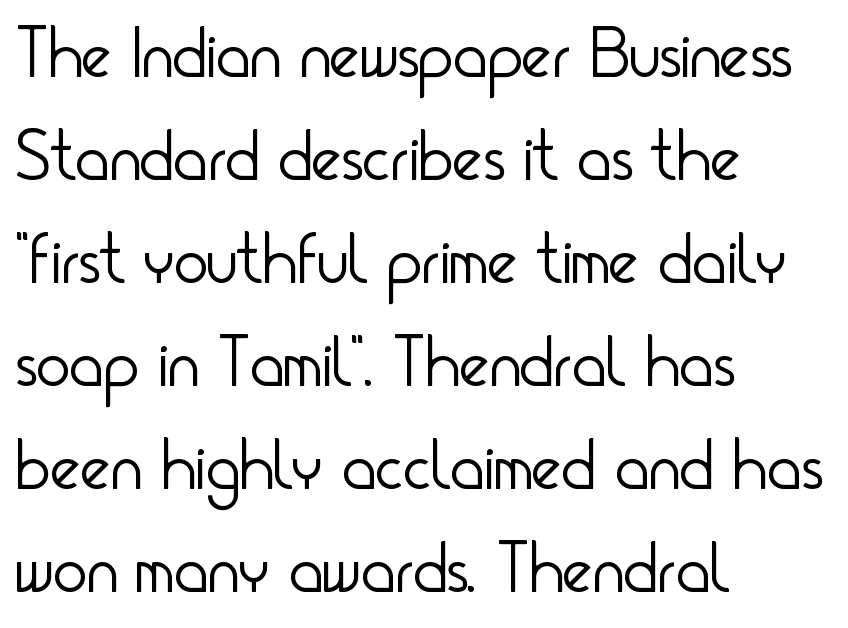
The image shows 72 px light, condensed sans-serif type, upright; set left-aligned, normal line spacing (1.43x), normal letter spacing, not underlined; low stroke contrast and a small x-height.
